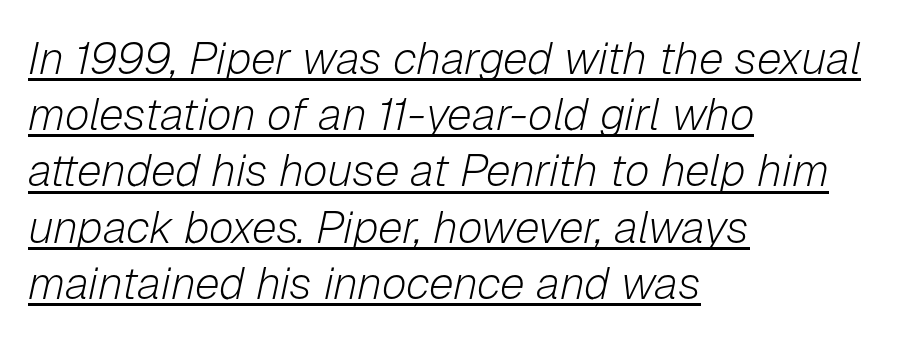
{"italic": "yes", "lean": "right", "slant_degrees": 12, "bold": "no", "weight": "light", "width": "normal", "stroke_contrast": "low", "x_height": "medium", "monospaced": "no", "underline": "yes", "align": "left", "line_spacing": "normal", "line_spacing_ratio": 1.25, "letter_spacing": "normal", "letter_spacing_em": 0.0, "glyph_px": 45}
